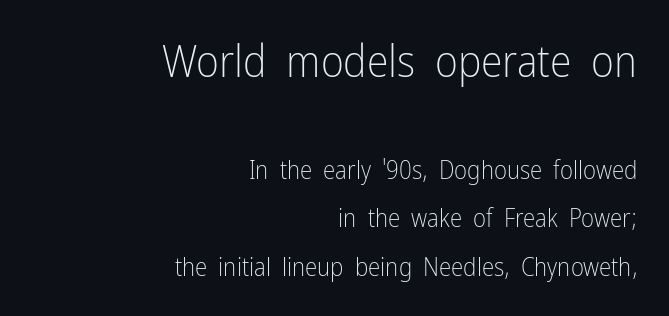
The image shows 44 px light, condensed sans-serif type, upright; set right-aligned, loose line spacing (1.94x), normal letter spacing, not underlined; the first (top) block is 1.76x larger; low stroke contrast and a medium x-height.
